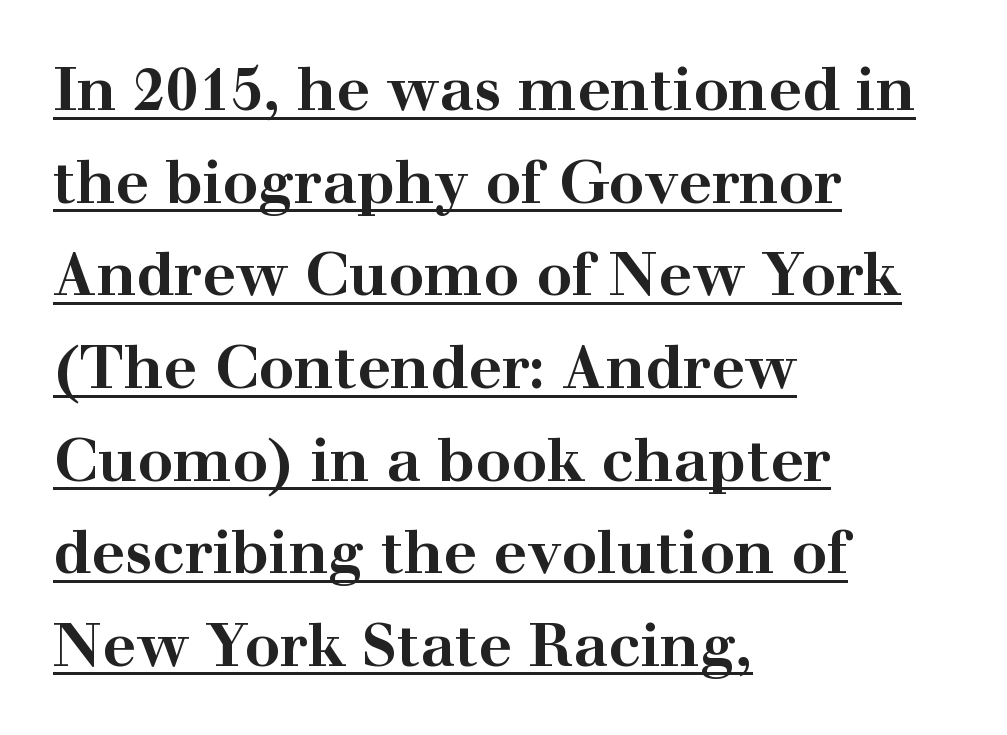
The image shows 59 px bold, wide serif type, upright; set left-aligned, normal line spacing (1.57x), normal letter spacing, underlined; high stroke contrast and a medium x-height.
